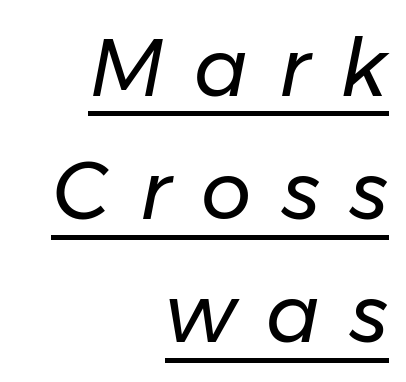
The image shows 80 px regular-weight type, italic (leaning right); set right-aligned, normal line spacing (1.54x), unusually wide letter spacing (+0.38 em), underlined; low stroke contrast and a medium x-height.
